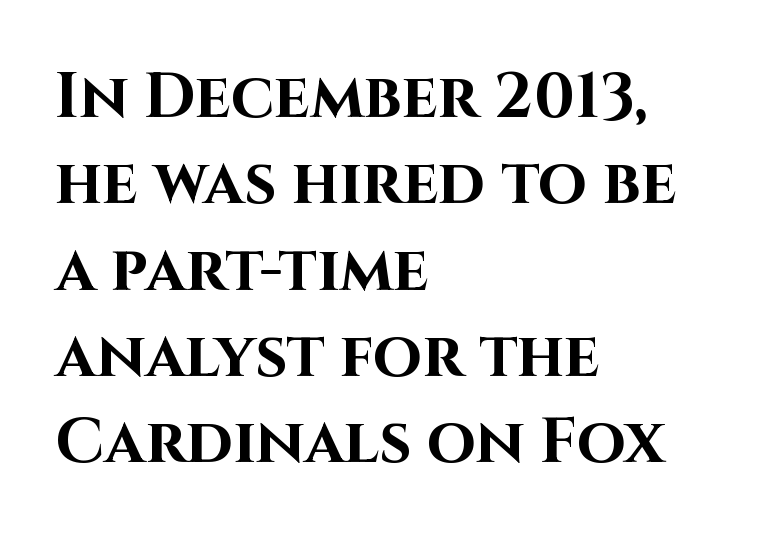
I'd describe the lettering as bold — thick and assertive. This sample is left-justified, so line endings fall wherever the words run out. Italic? Not at all — the glyphs are vertical. The space beneath each line is pristine and unruled. A normal amount of white space separates one row of letters from the next.
